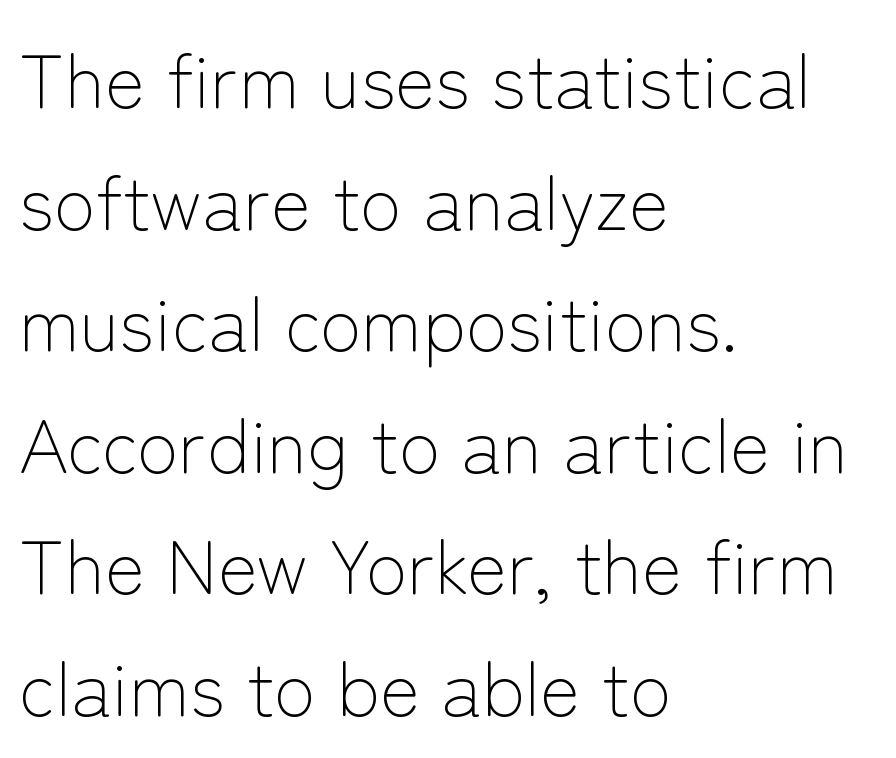
Q: Is the text bold? A: No.
Q: Is the text italic (slanted)? A: No, it is upright.
Q: Is the typeface a serif or a sans-serif typeface? A: Sans-serif.
Q: Is the text underlined? A: No.
Q: How is the paragraph aligned? A: Left-aligned.
Q: Is the spacing between letters normal or unusually wide? A: Normal.
Q: Is the spacing between lines tight, normal or loose? A: Normal.
Q: Width (condensed, normal, or wide)? A: Normal.
Q: Stroke contrast? A: Low.
Q: x-height? A: Medium.
Q: Monospaced? A: No.
